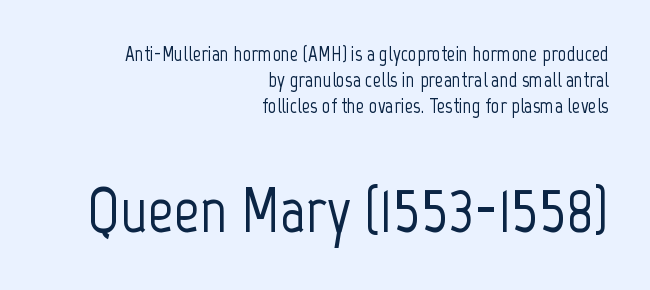
Lines of text with bare space underneath. The glyphs in this specimen are sans serif. Note: smaller setting up top, larger setting below. Look at the tracking — it's just the regular setting, nothing added.
